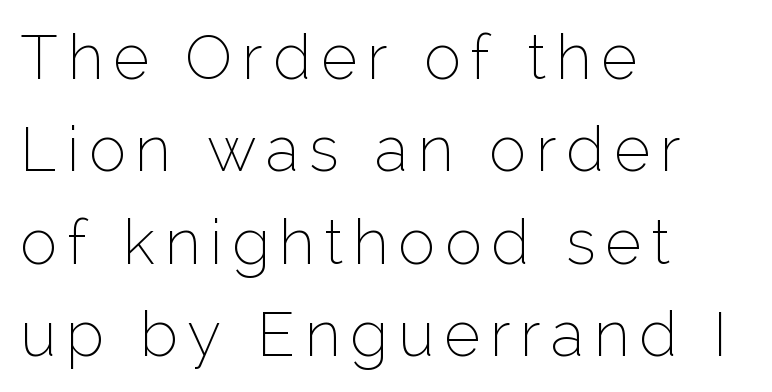
The image shows 62 px thin sans-serif type, upright; set left-aligned, normal line spacing (1.49x), not underlined; low stroke contrast and a medium x-height.
